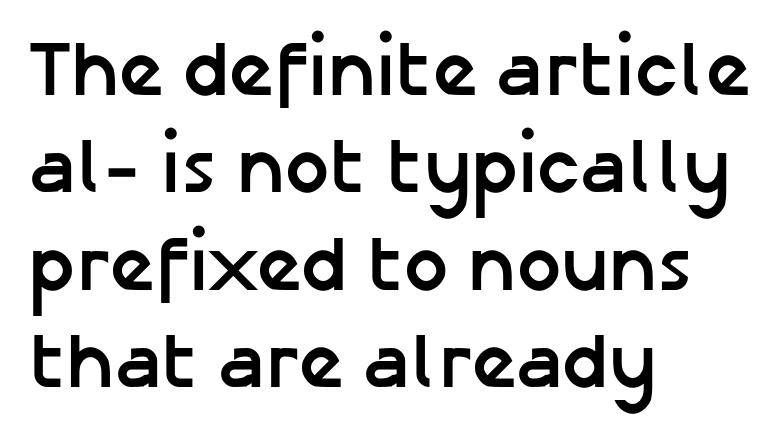
Q: Is the text bold? A: Yes.
Q: Is the text italic (slanted)? A: No, it is upright.
Q: Is the typeface a serif or a sans-serif typeface? A: Sans-serif.
Q: Is the text underlined? A: No.
Q: How is the paragraph aligned? A: Left-aligned.
Q: Is the spacing between letters normal or unusually wide? A: Normal.
Q: Is the spacing between lines tight, normal or loose? A: Normal.
Q: Width (condensed, normal, or wide)? A: Normal.
Q: Stroke contrast? A: Low.
Q: x-height? A: Medium.
Q: Monospaced? A: No.
